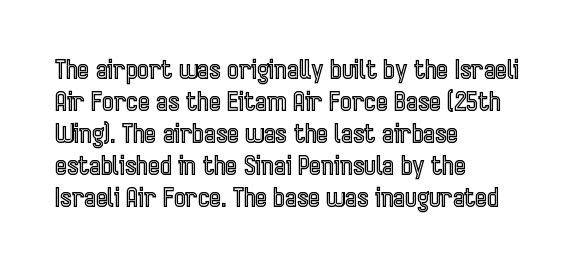
Summary of vertical rhythm: regular, with standard interline spacing. The string is rendered with underlining switched off. This rendering uses left alignment, leaving the right contour irregular. The lettering stays uniformly vertical, giving the passage a roman look. The horizontal fit of the characters is conventional and even.
